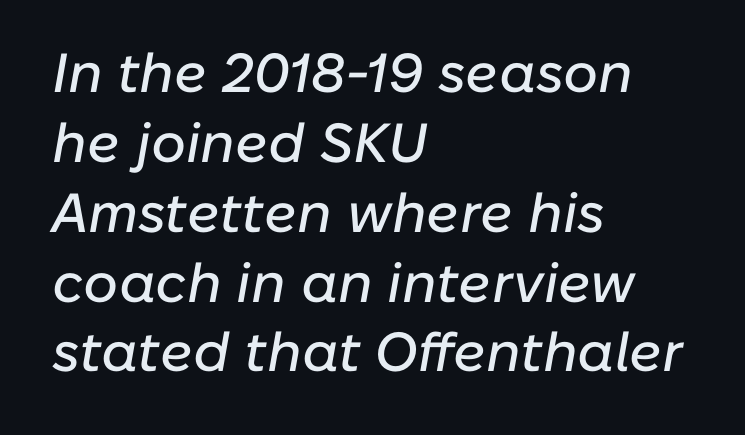
Rule under the text: the space is simply empty. Every character sits at an angle, as italics do. Typeset ragged right — the left edge is the straight one. Whoever set this chose a conventional vertical rhythm.
